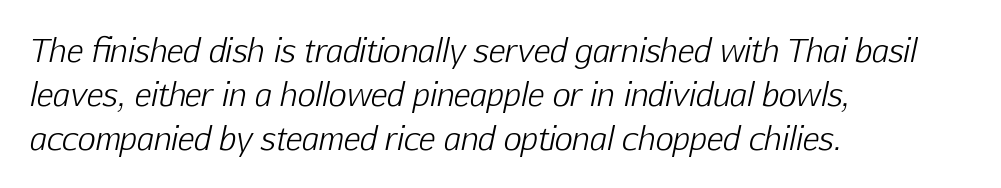
The image shows 31 px light type, italic (leaning right); set left-aligned, normal line spacing (1.42x), normal letter spacing, not underlined; low stroke contrast and a medium x-height.
